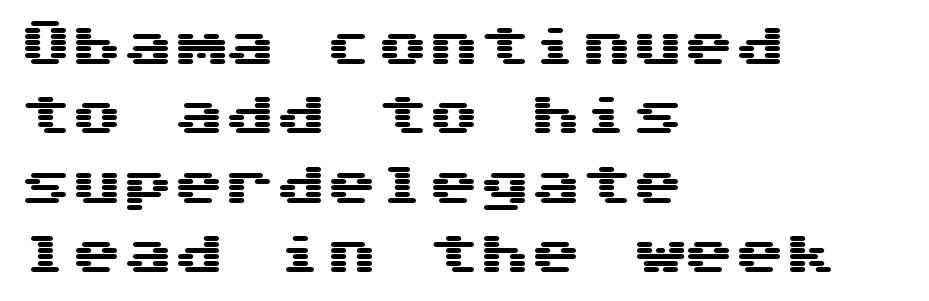
The image shows 51 px wide sans-serif type, upright; set left-aligned, normal line spacing (1.36x), normal letter spacing, not underlined; medium stroke contrast and a medium x-height.
